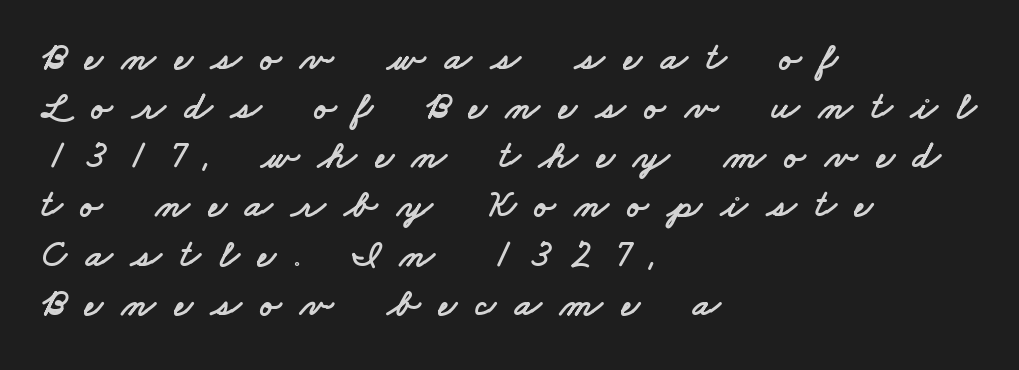
Q: Is the typeface a serif or a sans-serif typeface? A: Sans-serif.
Q: Is the text underlined? A: No.
Q: How is the paragraph aligned? A: Left-aligned.
Q: Is the spacing between letters normal or unusually wide? A: Unusually wide.
Q: Is the spacing between lines tight, normal or loose? A: Normal.
Q: Width (condensed, normal, or wide)? A: Wide.
Q: Stroke contrast? A: Low.
Q: x-height? A: Small.
Q: Monospaced? A: No.
